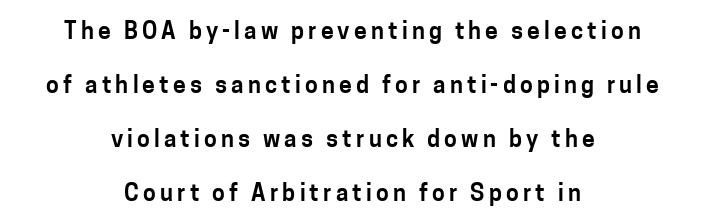
Each new line begins a long way beneath the previous one. When letters stand straight like this, we call the style roman or upright. A centered setting, common on invitations and titles, is used for this passage. Type without underlining.
